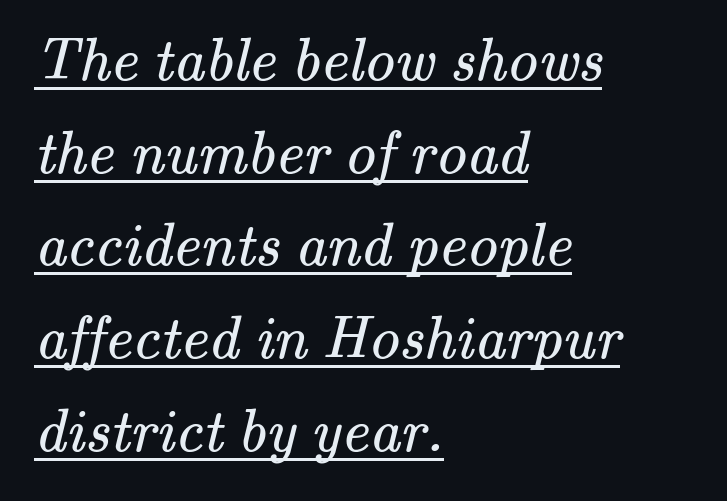
The image shows 61 px regular-weight serif type; set left-aligned, normal line spacing (1.52x), normal letter spacing, underlined; medium stroke contrast and a small x-height.
